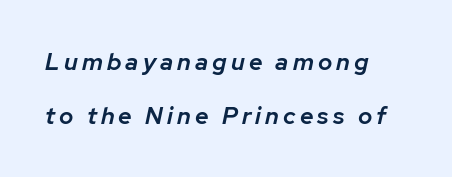
{"italic": "yes", "lean": "right", "slant_degrees": 12, "bold": "semi", "underline": "no", "align": "left", "line_spacing": "loose", "line_spacing_ratio": 2.24, "glyph_px": 24}
